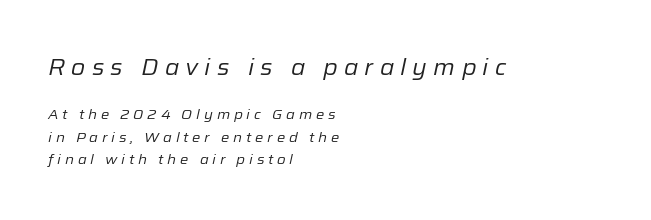
Leading: standard. The foot of each line stays bare and open. Letters have the restrained weight of plain body copy at most. Horizontal alignment here is leftward, the default for most running prose. Letter spacing: wide. You can tell it's italic because the verticals aren't actually vertical.
